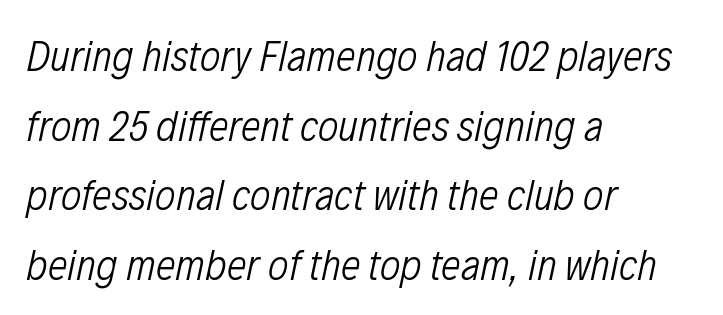
Looks like regular typesetting: each glyph gets only the width it needs. The leading is moderate, giving the passage an even texture. Horizontal alignment here is leftward, the default for most running prose. Would a proofreader flag this as italicized? Yes.
